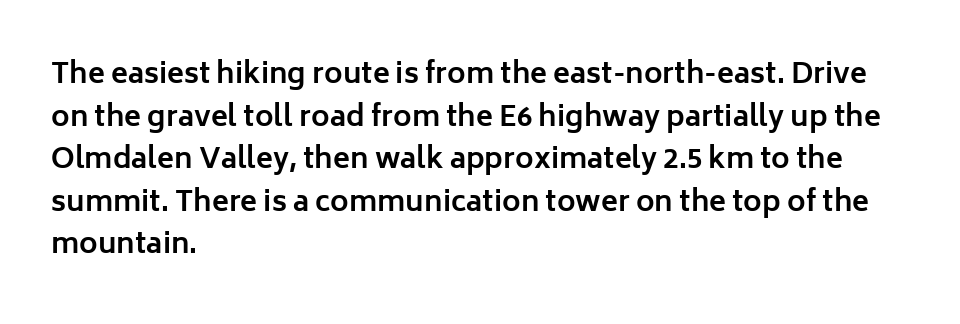
{"serif": "no", "italic": "no", "bold": "yes", "weight": "bold", "width": "normal", "stroke_contrast": "low", "x_height": "medium", "monospaced": "no", "underline": "no", "align": "left", "line_spacing": "normal", "line_spacing_ratio": 1.52, "letter_spacing": "normal", "letter_spacing_em": 0.0, "glyph_px": 28}
